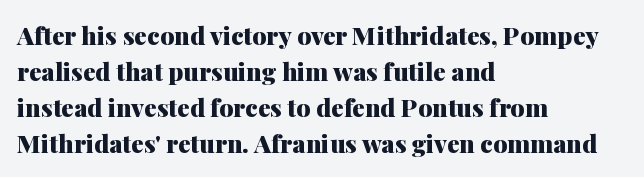
The image shows 25 px bold type, upright; set left-aligned, normal line spacing (1.44x), normal letter spacing, not underlined.
